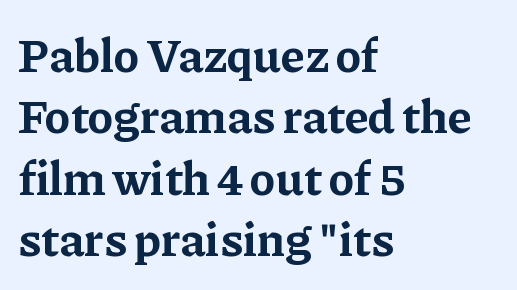
{"serif": "yes", "italic": "no", "bold": "yes", "weight": "bold", "width": "normal", "stroke_contrast": "low", "x_height": "medium", "monospaced": "no", "underline": "no", "align": "left", "line_spacing": "normal", "line_spacing_ratio": 1.28, "letter_spacing": "normal", "letter_spacing_em": 0.0, "glyph_px": 48}
